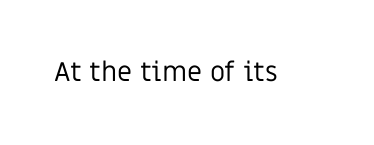
Has an underline been added? It has not. The type is set solid horizontally, with unmodified tracking. The characters are drawn with everyday or finer stroke widths. Every character sits straight up, as roman type does.
